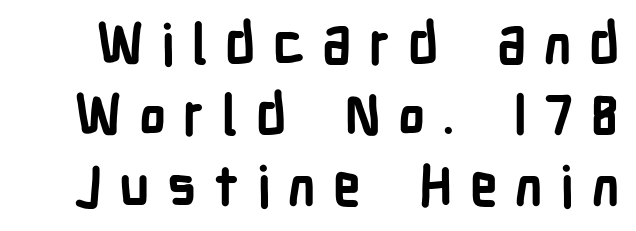
Q: Is the text bold? A: Yes.
Q: Is the text italic (slanted)? A: No, it is upright.
Q: Is the typeface a serif or a sans-serif typeface? A: Sans-serif.
Q: Is the text underlined? A: No.
Q: Is the spacing between letters normal or unusually wide? A: Unusually wide.
Q: Is the spacing between lines tight, normal or loose? A: Normal.
Q: Width (condensed, normal, or wide)? A: Condensed.
Q: Stroke contrast? A: Low.
Q: x-height? A: Medium.
Q: Monospaced? A: No.
